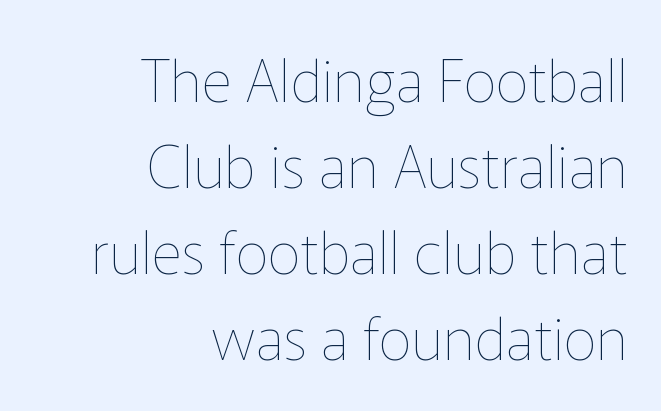
The image shows 59 px thin type, upright; set right-aligned, normal line spacing (1.46x), normal letter spacing, not underlined; low stroke contrast and a medium x-height.
